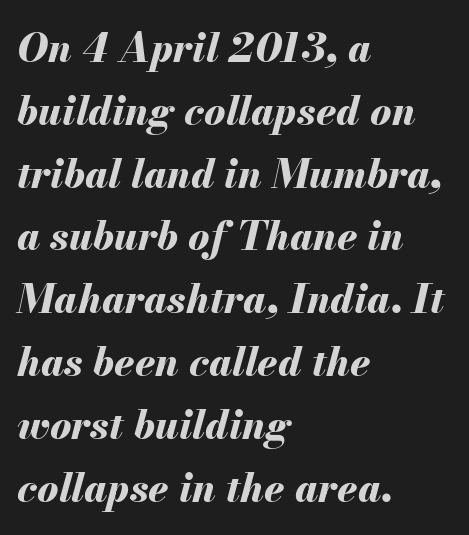
{"italic": "yes", "lean": "right", "slant_degrees": 13, "bold": "yes", "weight": "bold", "width": "normal", "stroke_contrast": "medium", "x_height": "small", "monospaced": "no", "underline": "no", "align": "left", "line_spacing": "normal", "line_spacing_ratio": 1.57, "letter_spacing": "normal", "letter_spacing_em": 0.0, "glyph_px": 40}
